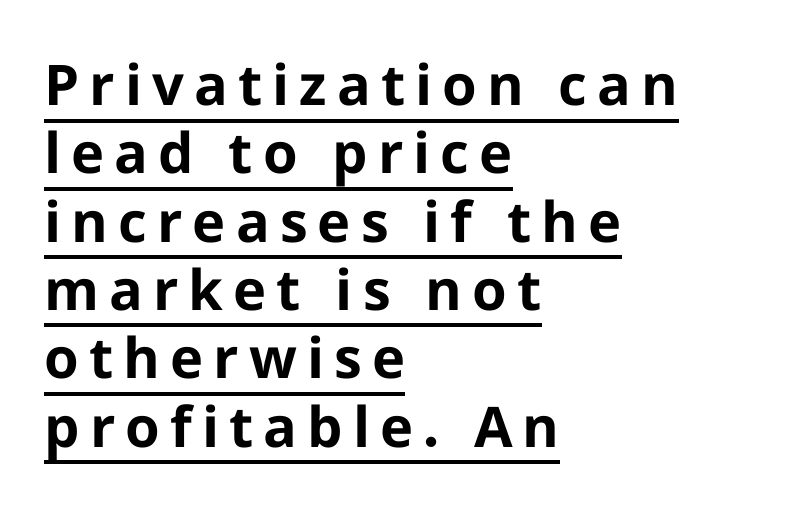
Q: Is the text bold? A: Yes.
Q: Is the text italic (slanted)? A: No, it is upright.
Q: Is the typeface a serif or a sans-serif typeface? A: Sans-serif.
Q: Is the text underlined? A: Yes.
Q: How is the paragraph aligned? A: Left-aligned.
Q: Width (condensed, normal, or wide)? A: Normal.
Q: Stroke contrast? A: Low.
Q: x-height? A: Medium.
Q: Monospaced? A: No.
